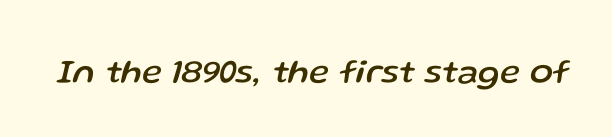
Q: Is the text italic (slanted)? A: Yes, it leans right by about 13 degrees.
Q: Is the text underlined? A: No.
Q: Is the spacing between letters normal or unusually wide? A: Normal.
Q: Width (condensed, normal, or wide)? A: Normal.
Q: Stroke contrast? A: Low.
Q: x-height? A: Medium.
Q: Monospaced? A: No.
